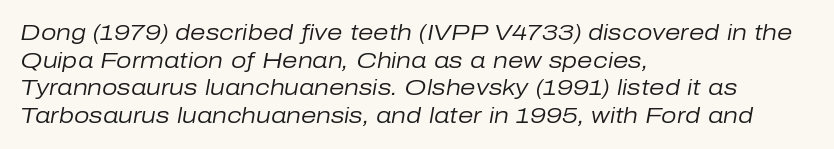
Q: Is the text bold? A: No.
Q: Is the text italic (slanted)? A: Yes, it leans right by about 10 degrees.
Q: Is the text underlined? A: No.
Q: How is the paragraph aligned? A: Left-aligned.
Q: Is the spacing between letters normal or unusually wide? A: Normal.
Q: Is the spacing between lines tight, normal or loose? A: Normal.
